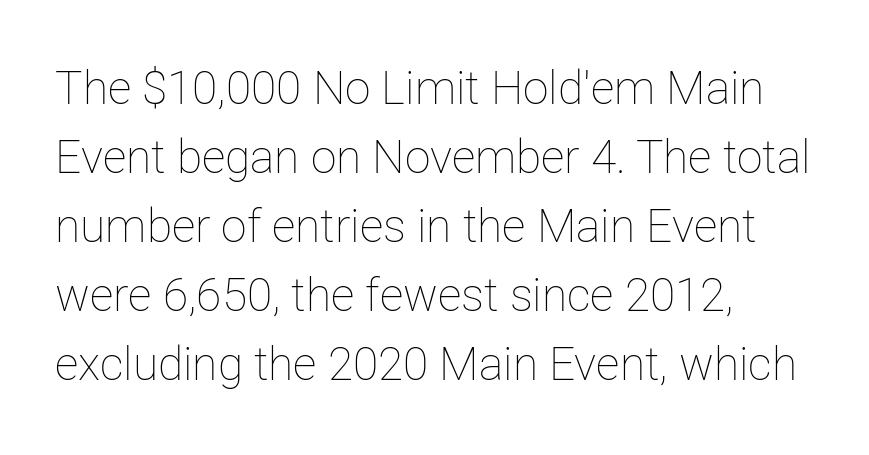
If you drew a line through each stem, it would be perfectly vertical. Spacing verdict: proportional, widths tailored to each character. Characters follow at the spacing the type designer built in. The rendering uses a moderate line-height, typical for paragraphs. No extra ink here — the face is not bold.
